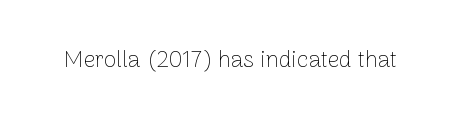
The image shows 23 px text type, upright; set normal letter spacing, not underlined.
